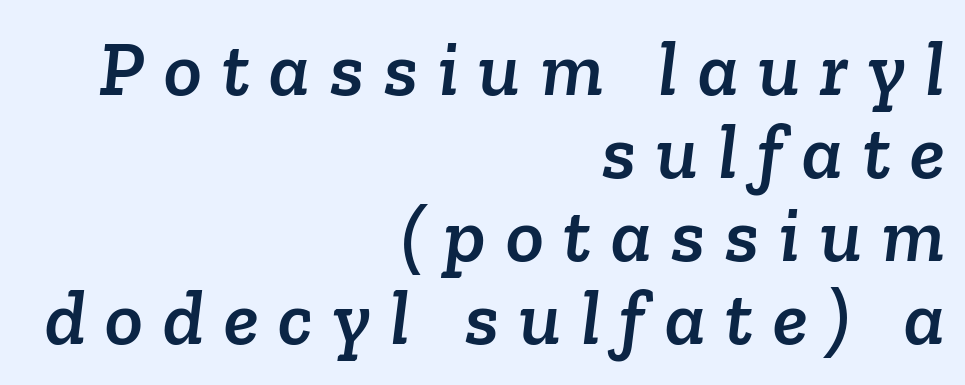
{"serif": "yes", "width": "normal", "stroke_contrast": "low", "x_height": "medium", "monospaced": "no", "underline": "no", "align": "right", "line_spacing": "tight", "line_spacing_ratio": 1.05, "letter_spacing": "wide", "letter_spacing_em": 0.25, "glyph_px": 79}
